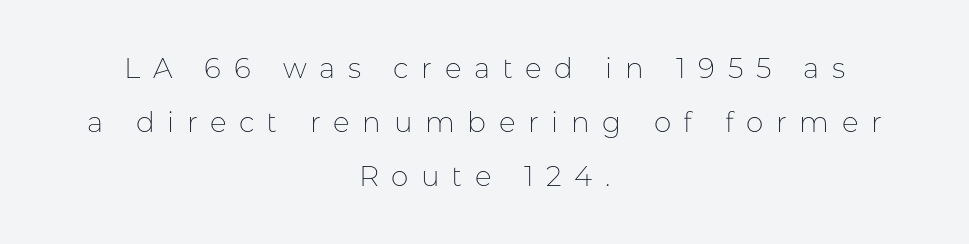
The image shows 28 px thin sans-serif type, upright; set centered, loose line spacing (1.92x), unusually wide letter spacing (+0.45 em), not underlined; low stroke contrast and a medium x-height.
